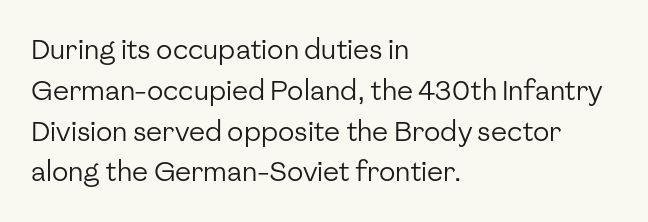
The passage shown stacks its lines at a standard gap. Plain, unruled lines of type. Summary of weight: not heavy and not bold. The rendering keeps characters at their native spacing. Notice how the stems are strictly vertical — no italics here.
